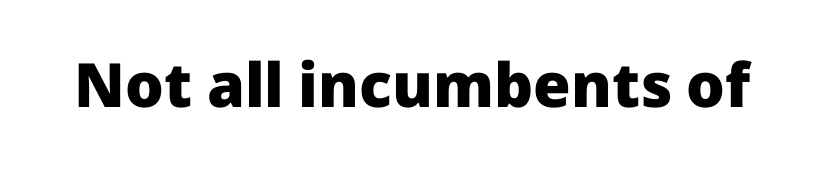
{"serif": "no", "italic": "no", "bold": "yes", "weight": "heavy", "width": "normal", "stroke_contrast": "low", "x_height": "medium", "monospaced": "no", "underline": "no", "letter_spacing": "normal", "letter_spacing_em": 0.0, "glyph_px": 61}
